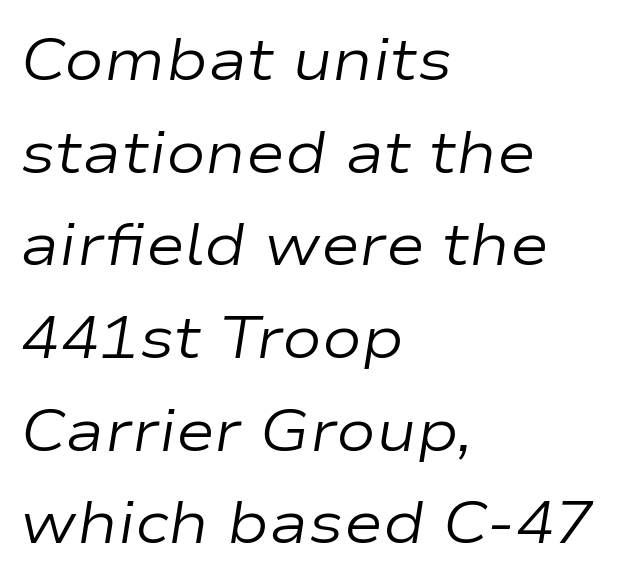
Q: Is the text bold? A: No.
Q: Is the text italic (slanted)? A: Yes, it leans right by about 9 degrees.
Q: Is the text underlined? A: No.
Q: How is the paragraph aligned? A: Left-aligned.
Q: Is the spacing between letters normal or unusually wide? A: Normal.
Q: Is the spacing between lines tight, normal or loose? A: Normal.
Q: Width (condensed, normal, or wide)? A: Wide.
Q: Stroke contrast? A: Low.
Q: x-height? A: Medium.
Q: Monospaced? A: No.
